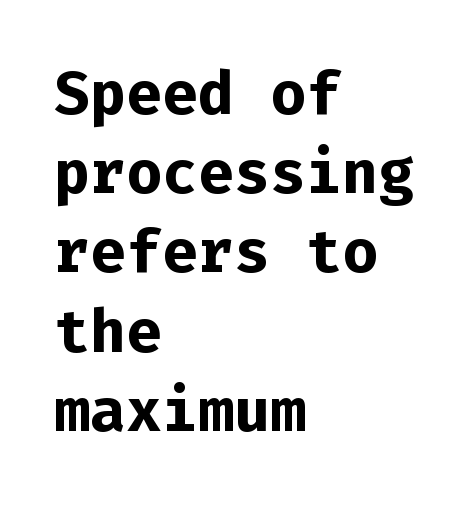
The image shows 60 px bold sans-serif type, upright, monospaced; set left-aligned, normal line spacing (1.32x), normal letter spacing, not underlined; low stroke contrast and a medium x-height.
